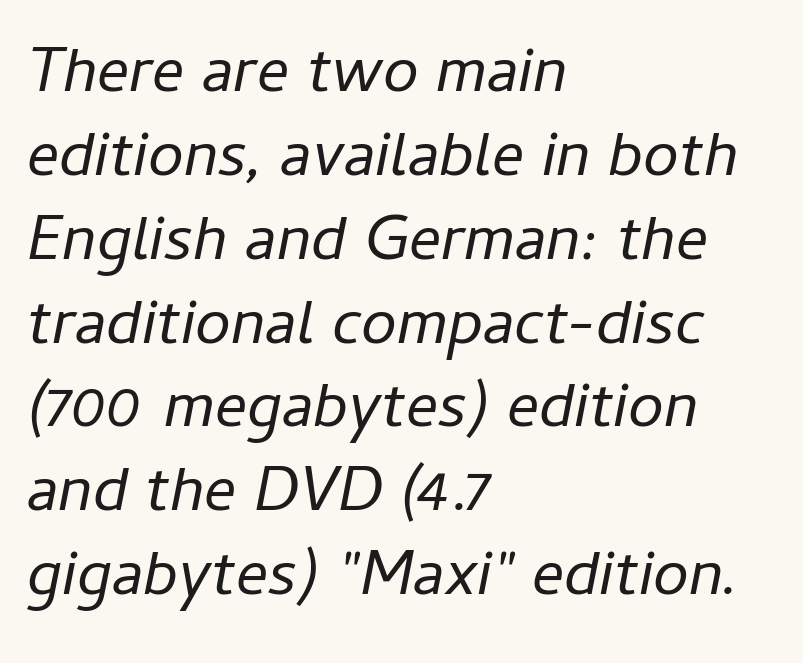
Q: Is the text bold? A: No.
Q: Is the text italic (slanted)? A: Yes, it leans right by about 11 degrees.
Q: Is the text underlined? A: No.
Q: How is the paragraph aligned? A: Left-aligned.
Q: Is the spacing between letters normal or unusually wide? A: Normal.
Q: Is the spacing between lines tight, normal or loose? A: Normal.
Q: Width (condensed, normal, or wide)? A: Normal.
Q: Stroke contrast? A: Low.
Q: x-height? A: Medium.
Q: Monospaced? A: No.
